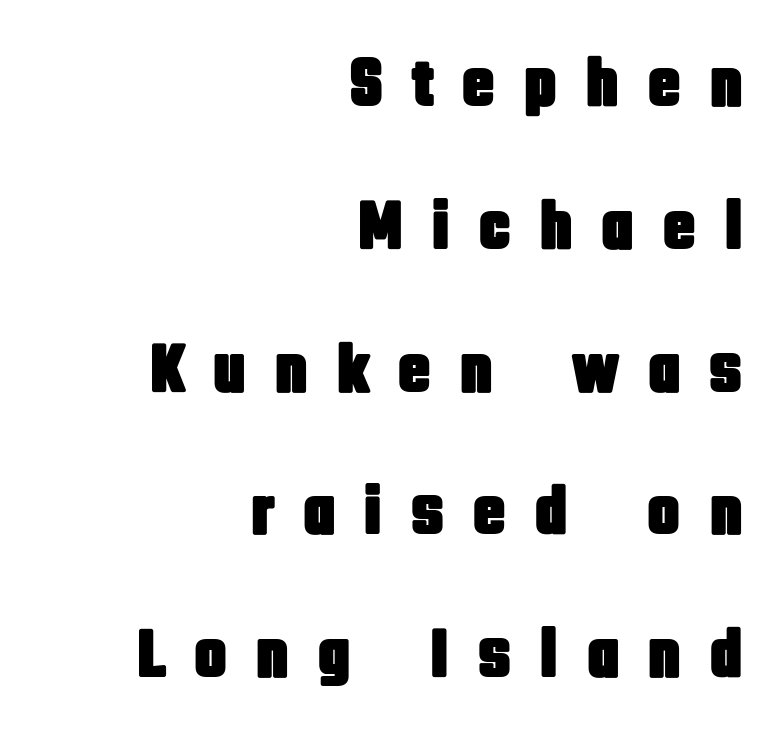
{"serif": "no", "italic": "no", "width": "condensed", "stroke_contrast": "low", "x_height": "large", "monospaced": "no", "underline": "no", "align": "right", "line_spacing": "loose", "line_spacing_ratio": 2.04, "letter_spacing": "wide", "letter_spacing_em": 0.39, "glyph_px": 70}
